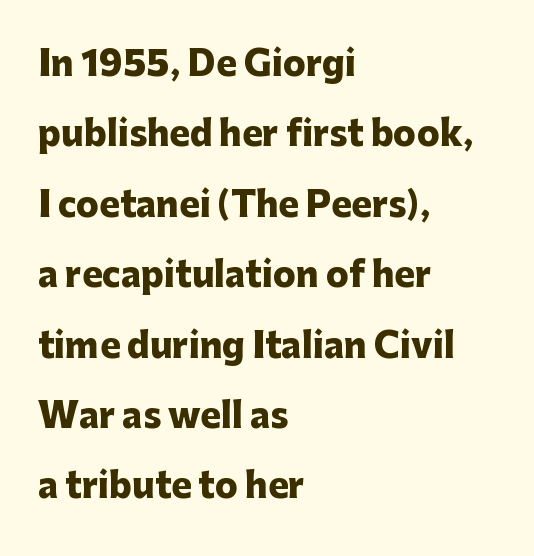
Q: Is the text bold? A: Yes.
Q: Is the text italic (slanted)? A: No, it is upright.
Q: Is the typeface a serif or a sans-serif typeface? A: Sans-serif.
Q: Is the text underlined? A: No.
Q: How is the paragraph aligned? A: Left-aligned.
Q: Is the spacing between letters normal or unusually wide? A: Normal.
Q: Is the spacing between lines tight, normal or loose? A: Loose.
Q: Width (condensed, normal, or wide)? A: Normal.
Q: Stroke contrast? A: Low.
Q: x-height? A: Medium.
Q: Monospaced? A: No.
